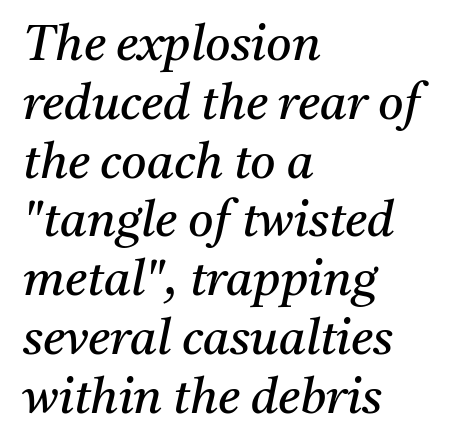
Q: Is the text bold? A: No.
Q: Is the text italic (slanted)? A: Yes, it leans right by about 11 degrees.
Q: Is the typeface a serif or a sans-serif typeface? A: Serif.
Q: Is the text underlined? A: No.
Q: How is the paragraph aligned? A: Left-aligned.
Q: Is the spacing between letters normal or unusually wide? A: Normal.
Q: Width (condensed, normal, or wide)? A: Normal.
Q: Stroke contrast? A: Medium.
Q: x-height? A: Medium.
Q: Monospaced? A: No.
